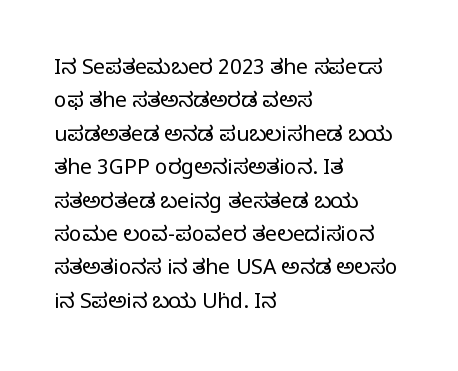
The image shows 21 px text type, upright; set left-aligned, normal line spacing (1.59x), normal letter spacing, not underlined.
